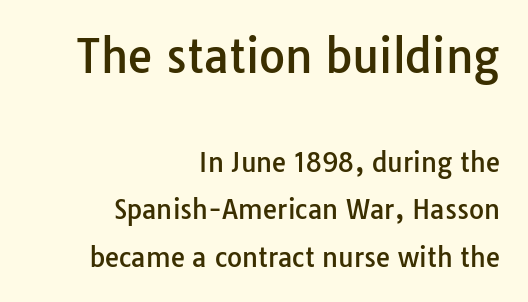
The image shows 45 px sans-serif type, upright; set right-aligned, line spacing 1.82x, normal letter spacing, not underlined; the first (top) block is 1.73x larger; low stroke contrast and a medium x-height.
